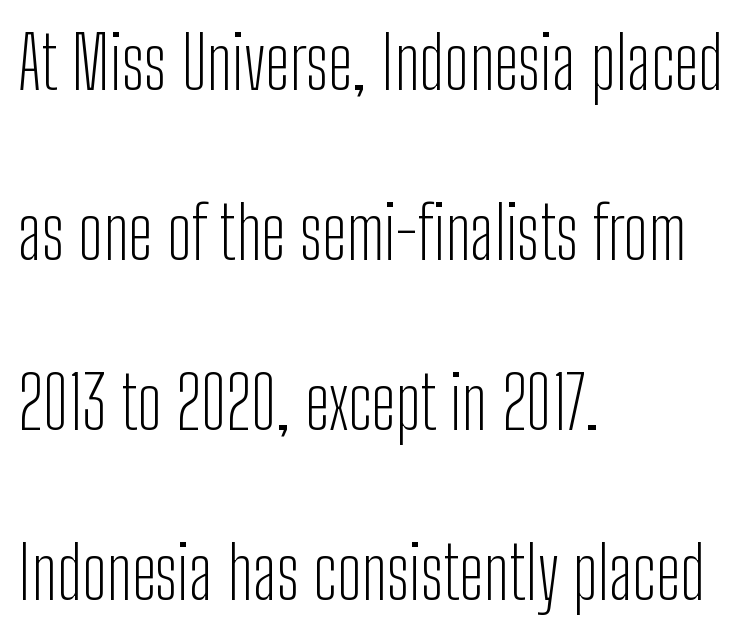
{"serif": "no", "italic": "no", "bold": "no", "weight": "light", "width": "condensed", "stroke_contrast": "low", "x_height": "medium", "monospaced": "no", "underline": "no", "align": "left", "line_spacing": "loose", "line_spacing_ratio": 2.33, "letter_spacing": "normal", "letter_spacing_em": 0.0, "glyph_px": 73}
